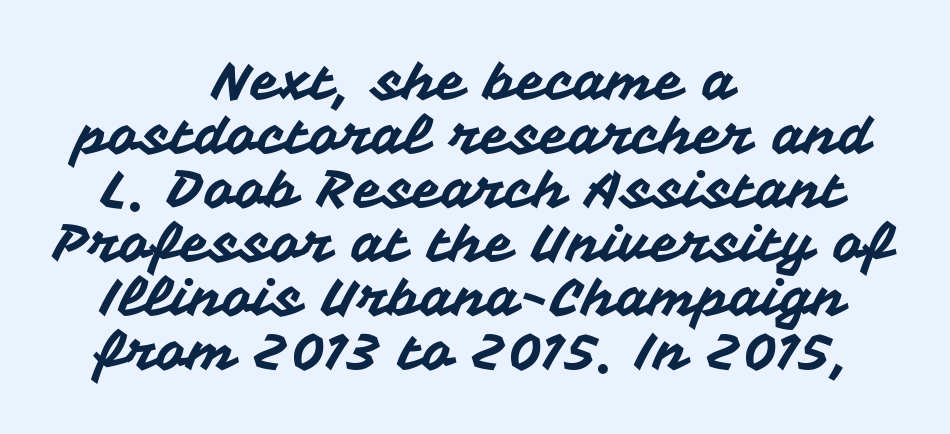
The image shows 53 px sans-serif type; set centered, tight line spacing (1.02x), normal letter spacing, not underlined; medium stroke contrast and a medium x-height.
